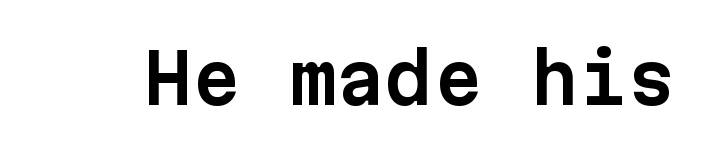
{"serif": "no", "italic": "no", "width": "normal", "stroke_contrast": "low", "x_height": "medium", "monospaced": "yes", "underline": "no", "letter_spacing": "normal", "letter_spacing_em": 0.0, "glyph_px": 69}
